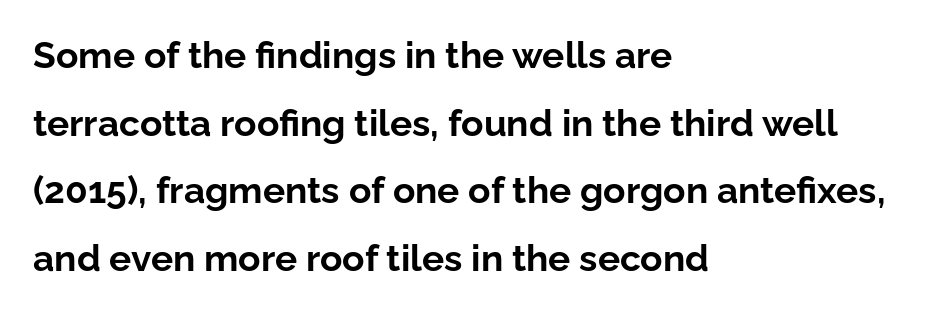
The image shows 37 px bold sans-serif type, upright; set left-aligned, line spacing 1.83x, normal letter spacing, not underlined; low stroke contrast and a medium x-height.
